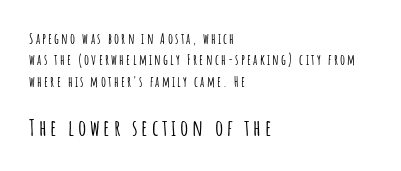
{"italic": "no", "underline": "no", "align": "left", "line_spacing": "normal", "line_spacing_ratio": 1.53, "larger_block": "second", "size_ratio": 1.64, "glyph_px": 23}
